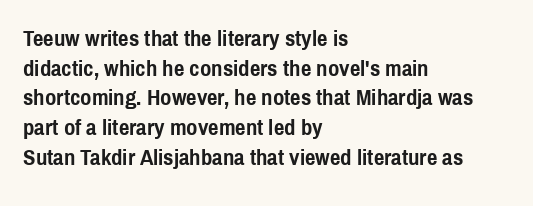
The image shows 23 px bold type, upright; set left-aligned, normal line spacing (1.29x), normal letter spacing, not underlined.
